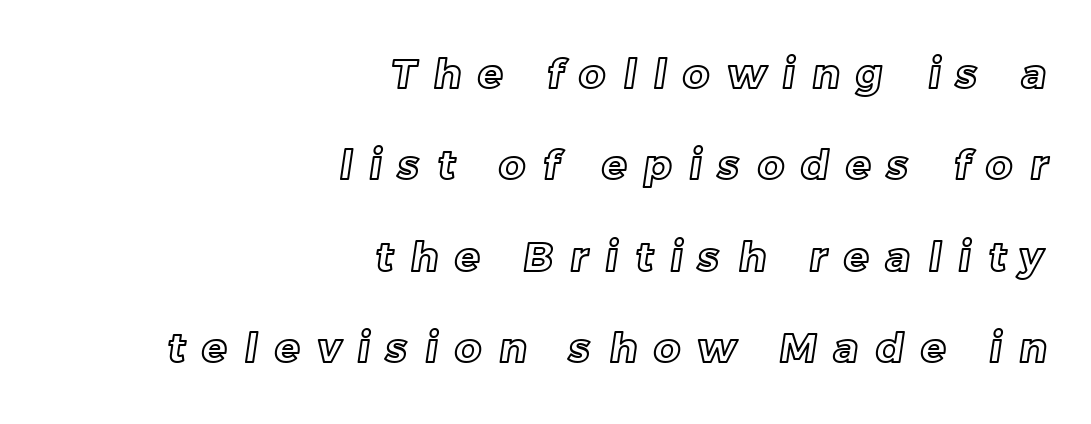
{"width": "normal", "x_height": "medium", "monospaced": "no", "underline": "no", "align": "right", "line_spacing": "loose", "line_spacing_ratio": 2.23, "letter_spacing": "wide", "letter_spacing_em": 0.42, "glyph_px": 41}
